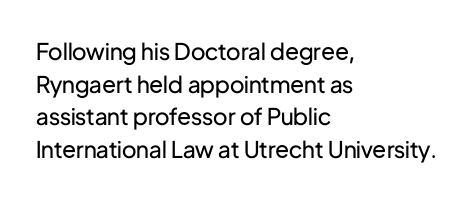
Characters follow at the spacing the type designer built in. The letterforms sit at book weight or below. Rendered with straight, roman letterforms. The rows are spaced the way most documents space them. The strip under each line holds only bare page.
